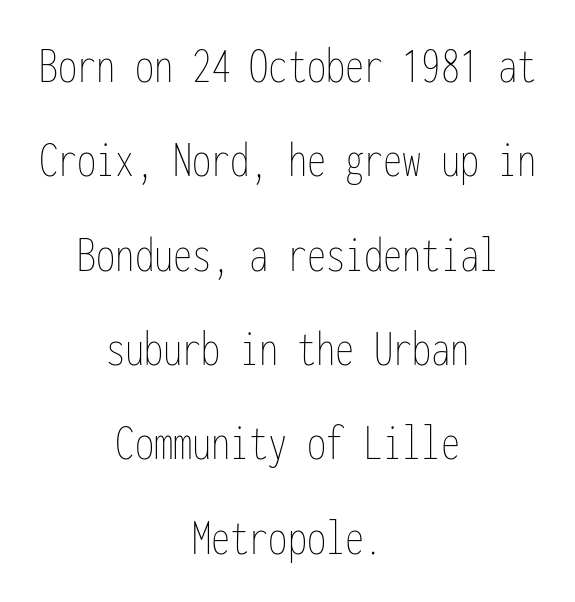
The image shows 51 px thin, condensed type, upright, monospaced; set centered, line spacing 1.85x, normal letter spacing, not underlined; low stroke contrast and a medium x-height.
